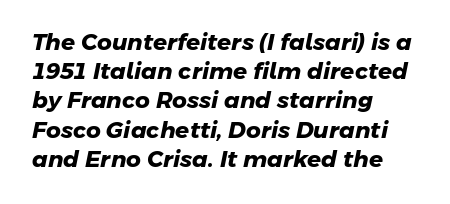
{"bold": "yes", "underline": "no", "align": "left", "line_spacing": "normal", "line_spacing_ratio": 1.27, "letter_spacing": "normal", "letter_spacing_em": 0.0, "glyph_px": 23}
